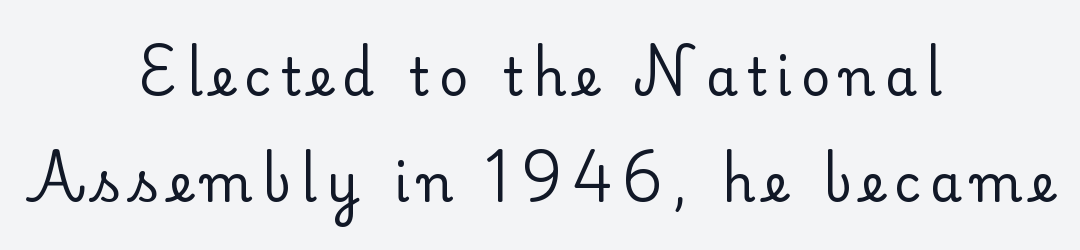
The space directly below the letters is spotless. A typesetter would call this proportional, since set widths differ per character. To sum up the face: it has serifs. No chunkiness to these letters — they're not bold. Centered paragraph, ragged on both sides. When letters stand straight like this, we call the style roman or upright.
